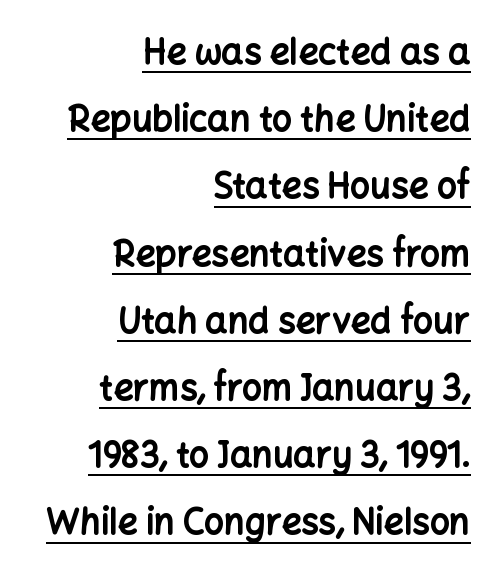
{"serif": "no", "italic": "no", "bold": "yes", "weight": "bold", "width": "normal", "stroke_contrast": "low", "x_height": "medium", "monospaced": "no", "underline": "yes", "align": "right", "line_spacing": "loose", "line_spacing_ratio": 1.92, "letter_spacing": "normal", "letter_spacing_em": 0.0, "glyph_px": 35}
